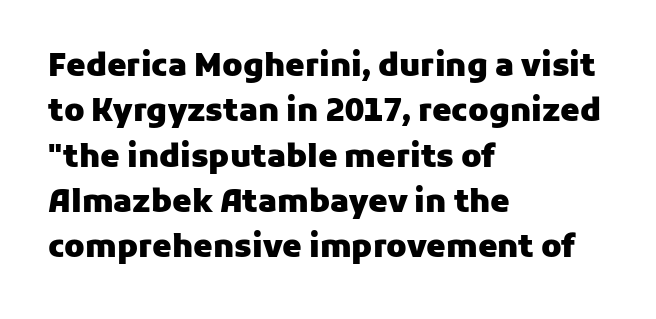
The image shows 31 px heavy sans-serif type, upright; set left-aligned, normal line spacing (1.46x), normal letter spacing, not underlined; low stroke contrast and a medium x-height.
